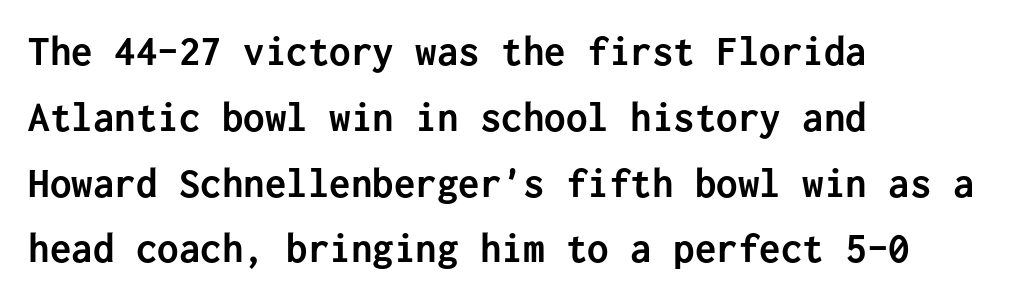
Heavy-handed strokes throughout: this text is bold. Caption: standard tracking, unaltered. Left-aligned paragraph, ragged on the right. The face used here is a sans, in the tradition of grotesques and geometrics. Is this a fixed-width face? Yes — each glyph sits in an identical cell. Anything drawn beneath the words? Only blank space.
